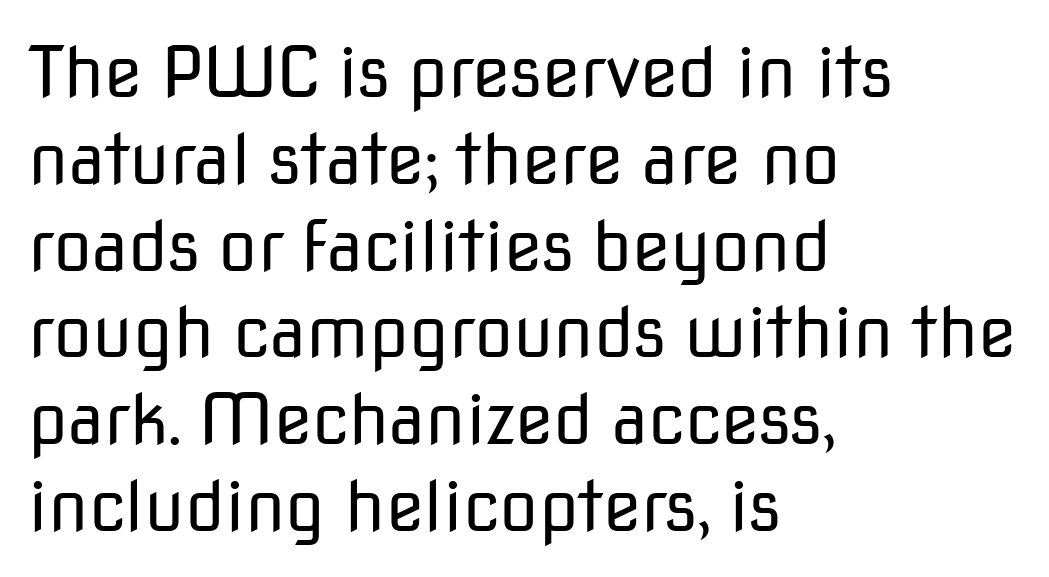
Do the characters align in a grid? No, the font is proportional. Unlike italic type, these characters show no tilt at all. Nope, no serifs anywhere on these letters. Check under the words: just untouched page.
